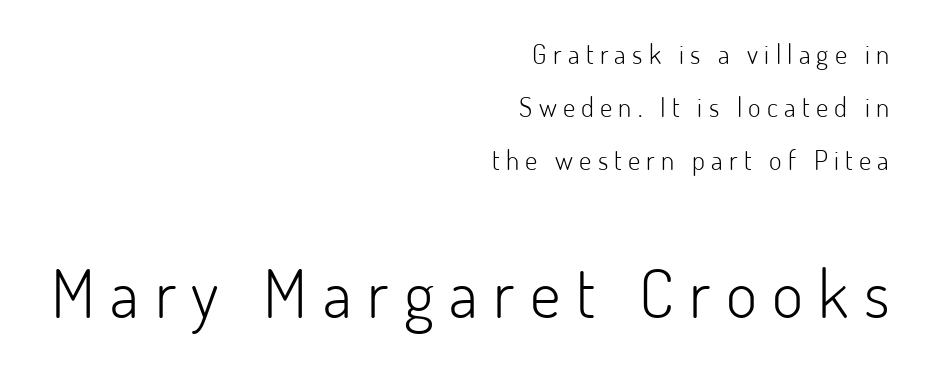
{"serif": "no", "italic": "no", "bold": "no", "weight": "light", "width": "normal", "stroke_contrast": "low", "x_height": "small", "monospaced": "no", "underline": "no", "align": "right", "line_spacing": "loose", "line_spacing_ratio": 1.97, "letter_spacing": "wide", "letter_spacing_em": 0.23, "larger_block": "second", "size_ratio": 2.48, "glyph_px": 67}
